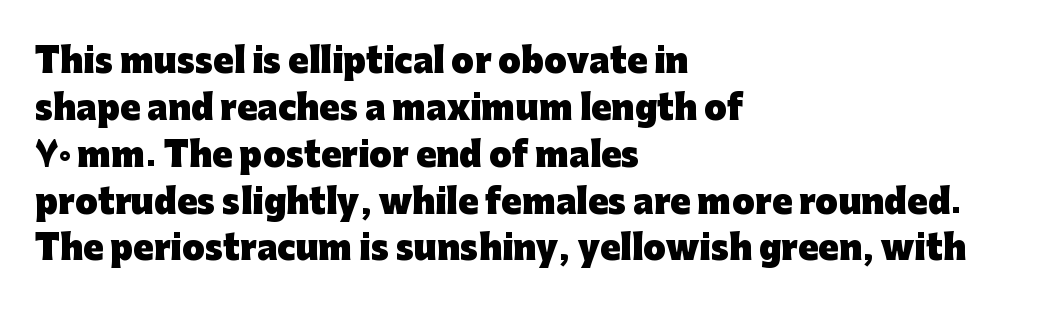
{"serif": "no", "italic": "no", "bold": "yes", "weight": "heavy", "width": "normal", "stroke_contrast": "low", "x_height": "medium", "monospaced": "no", "underline": "no", "align": "left", "line_spacing": "normal", "line_spacing_ratio": 1.42, "letter_spacing": "normal", "letter_spacing_em": 0.0, "glyph_px": 33}
